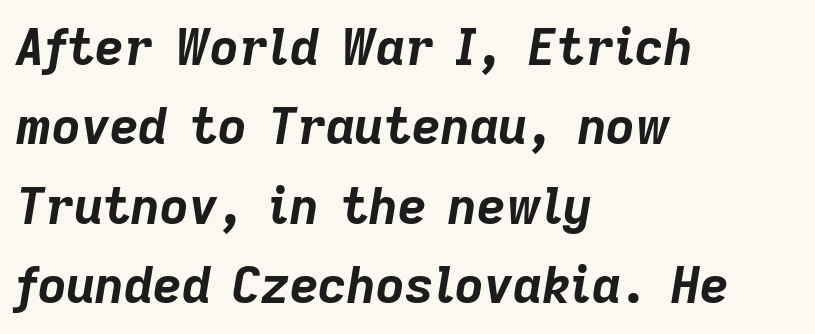
{"italic": "yes", "lean": "right", "slant_degrees": 9, "bold": "yes", "weight": "bold", "width": "normal", "stroke_contrast": "low", "x_height": "medium", "monospaced": "no", "underline": "no", "align": "left", "line_spacing": "normal", "line_spacing_ratio": 1.59, "letter_spacing": "normal", "letter_spacing_em": 0.0, "glyph_px": 50}
